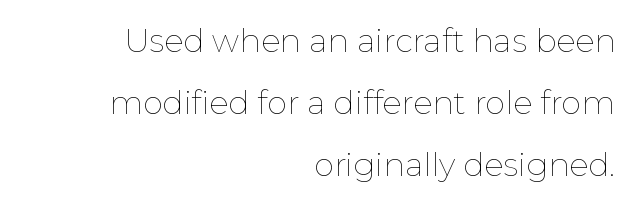
{"italic": "no", "bold": "no", "weight": "thin", "width": "normal", "stroke_contrast": "low", "x_height": "medium", "monospaced": "no", "underline": "no", "align": "right", "line_spacing": "loose", "line_spacing_ratio": 1.93, "letter_spacing": "normal", "letter_spacing_em": 0.0, "glyph_px": 32}
